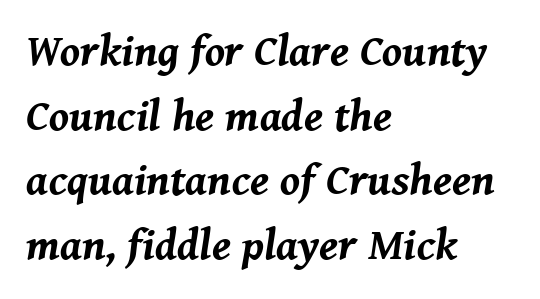
{"italic": "yes", "lean": "right", "slant_degrees": 8, "bold": "yes", "weight": "bold", "width": "normal", "stroke_contrast": "medium", "x_height": "medium", "monospaced": "no", "underline": "no", "align": "left", "line_spacing": "normal", "line_spacing_ratio": 1.47, "letter_spacing": "normal", "letter_spacing_em": 0.0, "glyph_px": 44}
